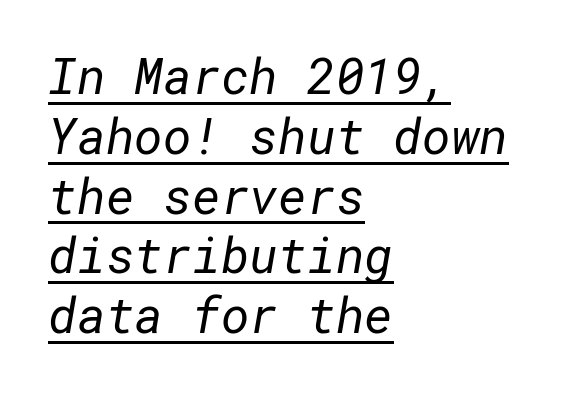
Q: Is the text bold? A: No.
Q: Is the typeface a serif or a sans-serif typeface? A: Sans-serif.
Q: Is the text underlined? A: Yes.
Q: How is the paragraph aligned? A: Left-aligned.
Q: Is the spacing between letters normal or unusually wide? A: Normal.
Q: Width (condensed, normal, or wide)? A: Normal.
Q: Stroke contrast? A: Low.
Q: x-height? A: Medium.
